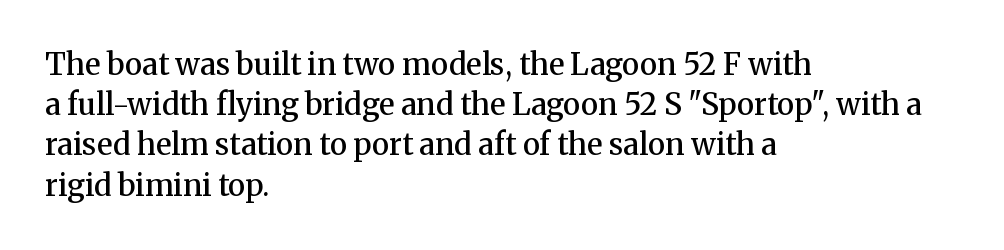
{"serif": "yes", "italic": "no", "bold": "semi", "weight": "semibold", "width": "normal", "stroke_contrast": "medium", "x_height": "medium", "monospaced": "no", "underline": "no", "align": "left", "line_spacing": "normal", "line_spacing_ratio": 1.34, "letter_spacing": "normal", "letter_spacing_em": 0.0, "glyph_px": 30}
